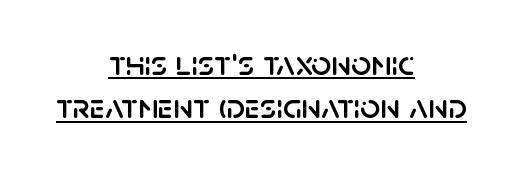
These characters rest on top of a visible drawn line. The passage shown has conventional tracking throughout. This rendering uses center alignment, leaving both contours irregular but symmetric. Character widths vary here, with narrow letters taking less room than wide ones. Italic: no, the glyphs are upright roman. A sans-serif font was chosen for this passage.
